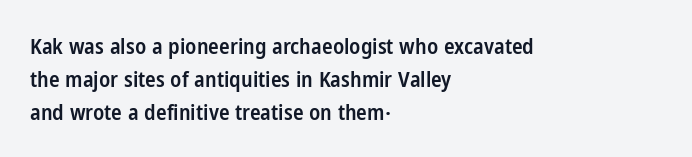
Ascenders rise straight up at ninety degrees. No word sits above an underline. Casual observation: everything's shoved over to the left. Between one letter and the next there's only the usual sliver of space.
